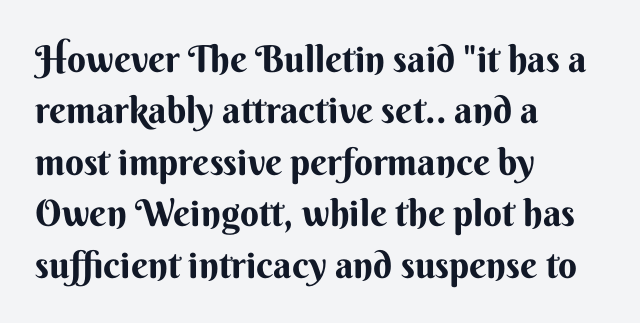
Q: Is the text bold? A: Yes.
Q: Is the text italic (slanted)? A: No, it is upright.
Q: Is the typeface a serif or a sans-serif typeface? A: Sans-serif.
Q: Is the text underlined? A: No.
Q: How is the paragraph aligned? A: Left-aligned.
Q: Is the spacing between letters normal or unusually wide? A: Normal.
Q: Is the spacing between lines tight, normal or loose? A: Normal.
Q: Width (condensed, normal, or wide)? A: Normal.
Q: Stroke contrast? A: Medium.
Q: x-height? A: Small.
Q: Monospaced? A: No.
